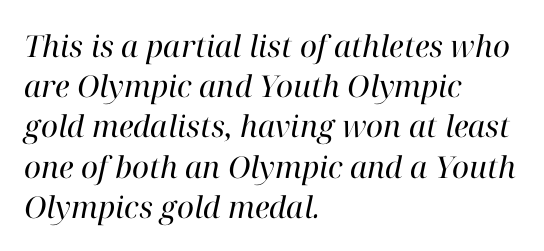
No word sits above an underline. The designer left line spacing at the default. Does extra space separate the letters? No, they use regular spacing. Stems and bowls with no extra thickness — not bold. The typeface chosen for these lines features serifs. Teacher's note: observe the even left margin — that is flush-left alignment.
